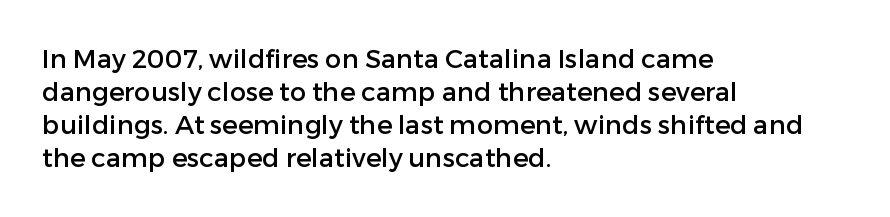
The image shows 26 px text type, upright; set left-aligned, normal line spacing (1.27x), normal letter spacing, not underlined.
